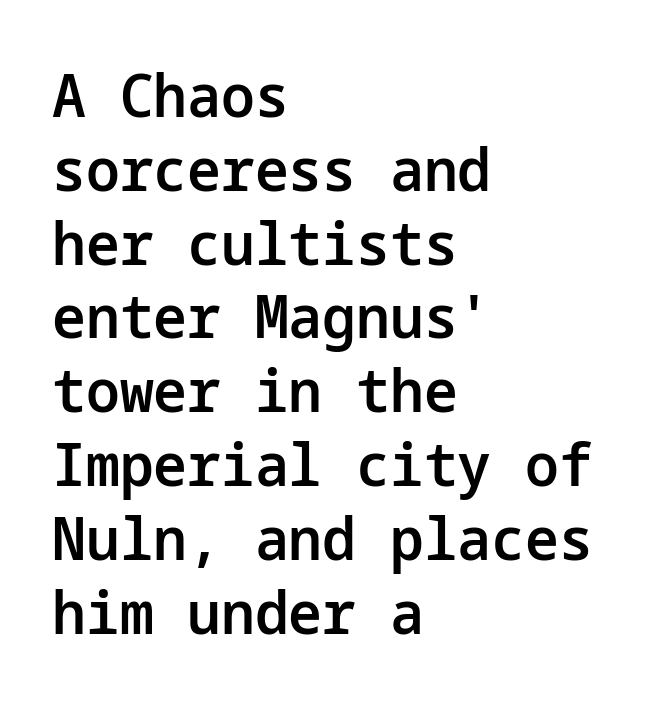
{"serif": "no", "italic": "no", "bold": "semi", "weight": "semibold", "width": "normal", "stroke_contrast": "low", "x_height": "medium", "underline": "no", "align": "left", "line_spacing_ratio": 1.23, "letter_spacing": "normal", "letter_spacing_em": 0.0, "glyph_px": 60}
